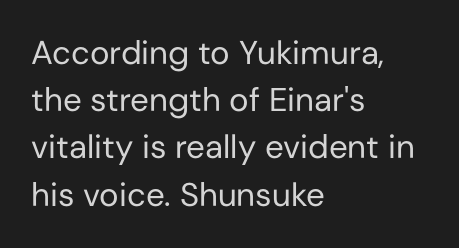
Q: Is the text bold? A: No.
Q: Is the text italic (slanted)? A: No, it is upright.
Q: Is the typeface a serif or a sans-serif typeface? A: Sans-serif.
Q: Is the text underlined? A: No.
Q: How is the paragraph aligned? A: Left-aligned.
Q: Is the spacing between letters normal or unusually wide? A: Normal.
Q: Is the spacing between lines tight, normal or loose? A: Normal.
Q: Width (condensed, normal, or wide)? A: Normal.
Q: Stroke contrast? A: Low.
Q: x-height? A: Medium.
Q: Monospaced? A: No.
